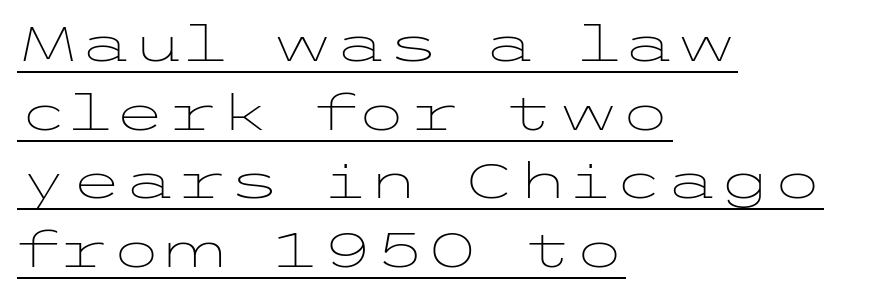
The image shows 48 px light, wide sans-serif type, upright; set left-aligned, normal line spacing (1.43x), normal letter spacing, underlined; low stroke contrast and a medium x-height.
